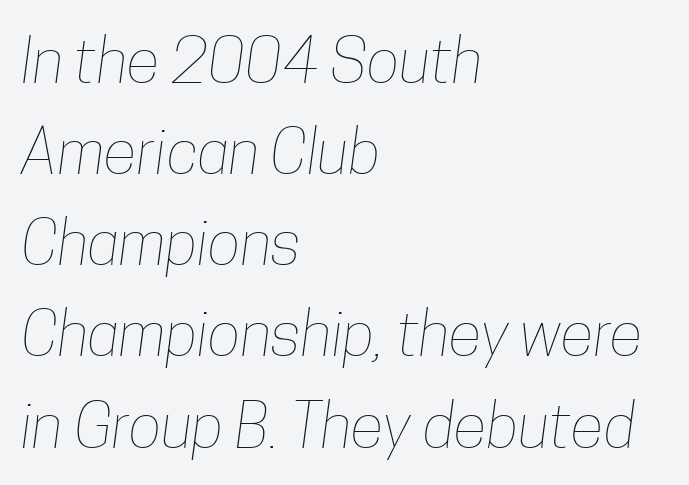
The ragged edge is on the right, which tells us the setting is flush left. Regular leading. Plain, unruled lines of type. Vertical stems look standard width or narrower in stroke. Spacing verdict: proportional, widths tailored to each character. In terms of letterspacing, this is plain default setting.
